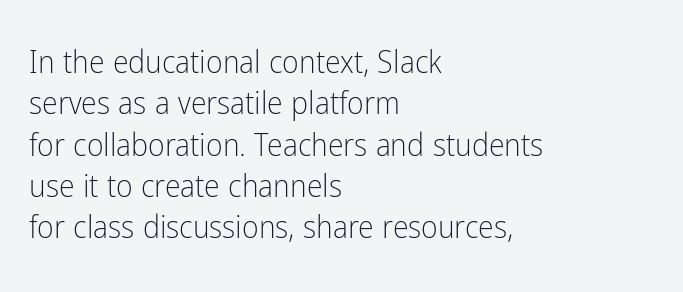
{"serif": "no", "italic": "no", "bold": "no", "weight": "light", "width": "condensed", "stroke_contrast": "low", "x_height": "medium", "monospaced": "no", "underline": "no", "align": "left", "line_spacing": "normal", "line_spacing_ratio": 1.29, "letter_spacing": "normal", "letter_spacing_em": 0.0, "glyph_px": 32}
